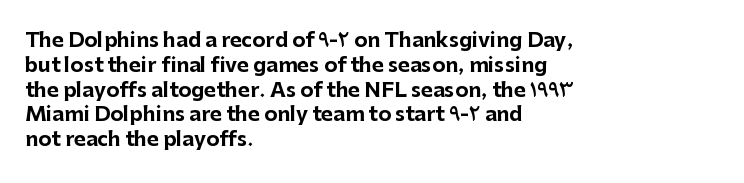
Q: Is the text bold? A: Yes.
Q: Is the text italic (slanted)? A: No, it is upright.
Q: Is the text underlined? A: No.
Q: How is the paragraph aligned? A: Left-aligned.
Q: Is the spacing between letters normal or unusually wide? A: Normal.
